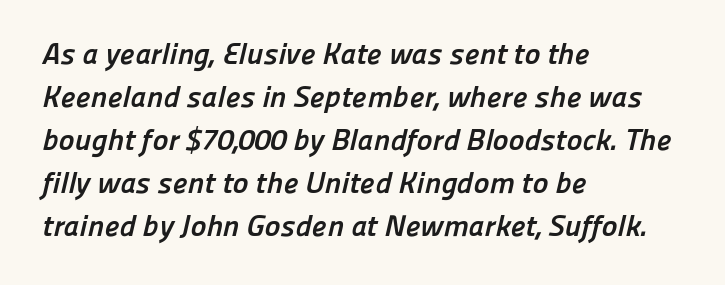
{"serif": "no", "bold": "yes", "weight": "semibold", "width": "normal", "stroke_contrast": "low", "x_height": "medium", "monospaced": "no", "underline": "no", "align": "left", "line_spacing": "normal", "line_spacing_ratio": 1.43, "letter_spacing": "normal", "letter_spacing_em": 0.0, "glyph_px": 30}
